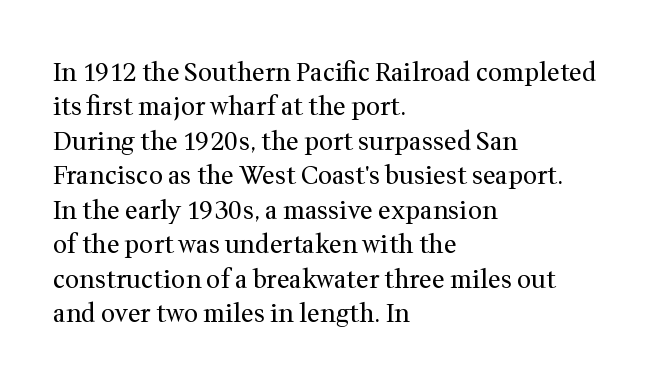
The image shows 25 px text type, upright; set left-aligned, normal line spacing (1.38x), normal letter spacing, not underlined.
